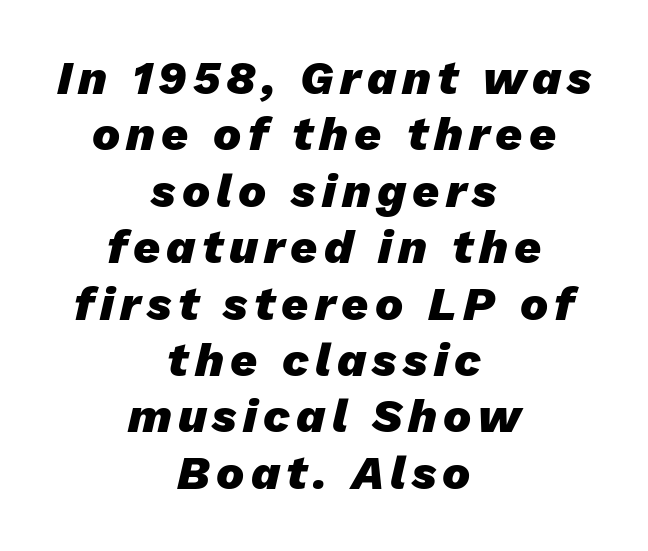
The image shows 47 px heavy type, italic (leaning right); set centered, line spacing 1.2x, not underlined; low stroke contrast and a medium x-height.
